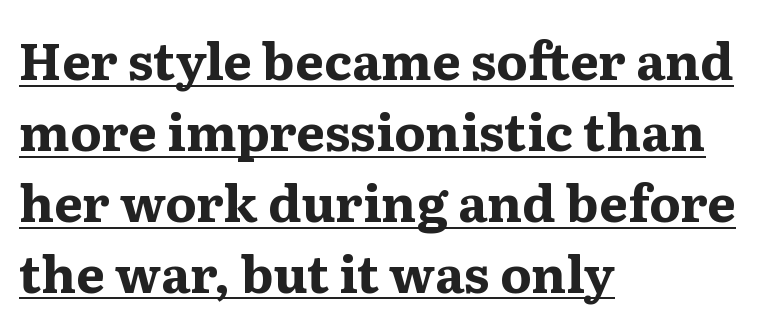
Do the letters lean? They stand straight. The ragged edge is on the right, which tells us the setting is flush left. In terms of weight, the rendering is a true, heavy bold. The gaps between neighbouring characters are ordinary and unremarkable. Looks like someone drew a line under every word here. The passage shown is typed in a proportional face where columns would drift.
